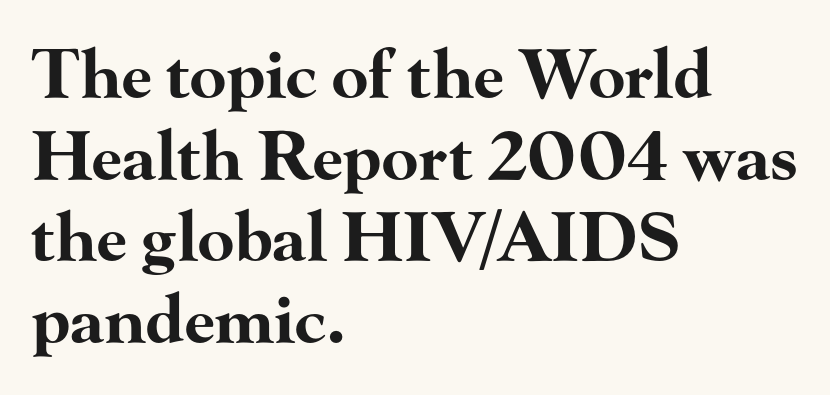
Set as a true bold cut, around the 700 mark. Note the varied advance widths — an 'i' is clearly narrower than an 'm'. Little horizontal feet cap the strokes, marking this as serif type. A clean baseline with only descenders dipping below it. No extra tracking has been applied to these lines. Is the block centered? No — it sits flush against the left margin.
